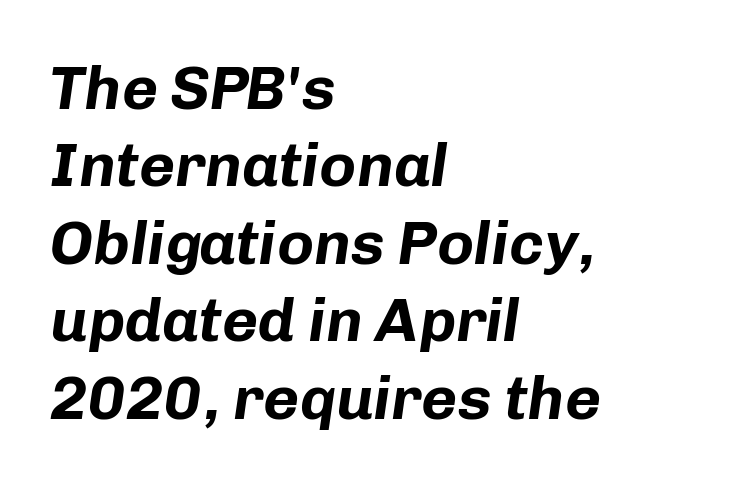
{"italic": "yes", "lean": "right", "slant_degrees": 8, "bold": "yes", "weight": "bold", "width": "normal", "stroke_contrast": "low", "x_height": "medium", "monospaced": "no", "underline": "no", "align": "left", "line_spacing": "normal", "line_spacing_ratio": 1.25, "letter_spacing": "normal", "letter_spacing_em": 0.0, "glyph_px": 62}
